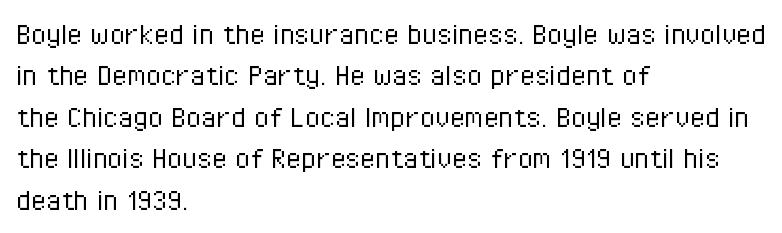
{"serif": "no", "italic": "no", "bold": "no", "weight": "light", "width": "condensed", "stroke_contrast": "low", "x_height": "medium", "monospaced": "no", "underline": "no", "align": "left", "line_spacing_ratio": 1.22, "letter_spacing": "normal", "letter_spacing_em": 0.0, "glyph_px": 34}
